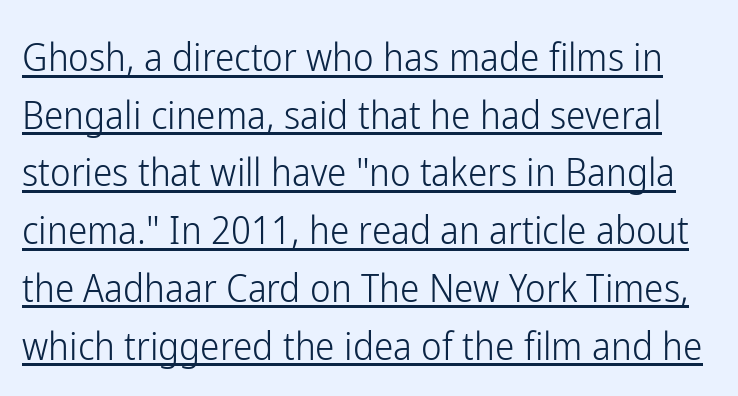
Q: Is the text bold? A: No.
Q: Is the text italic (slanted)? A: No, it is upright.
Q: Is the typeface a serif or a sans-serif typeface? A: Sans-serif.
Q: Is the text underlined? A: Yes.
Q: Is the spacing between letters normal or unusually wide? A: Normal.
Q: Is the spacing between lines tight, normal or loose? A: Normal.
Q: Width (condensed, normal, or wide)? A: Condensed.
Q: Stroke contrast? A: Low.
Q: x-height? A: Medium.
Q: Monospaced? A: No.
